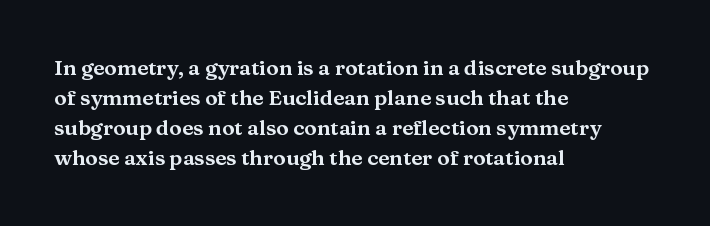
{"italic": "no", "underline": "no", "align": "left", "line_spacing": "normal", "line_spacing_ratio": 1.43, "letter_spacing": "normal", "letter_spacing_em": 0.0, "glyph_px": 21}
